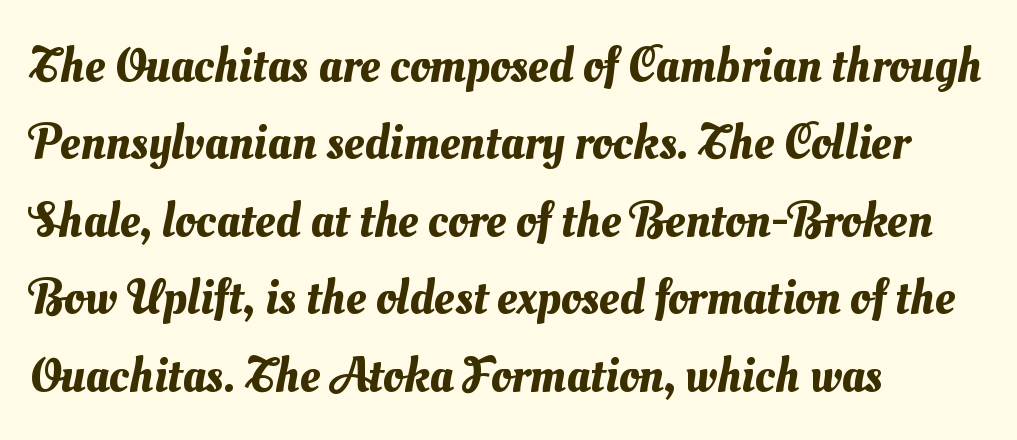
{"width": "normal", "stroke_contrast": "medium", "x_height": "small", "monospaced": "no", "underline": "no", "align": "left", "line_spacing": "normal", "line_spacing_ratio": 1.55, "letter_spacing": "normal", "letter_spacing_em": 0.0, "glyph_px": 50}
